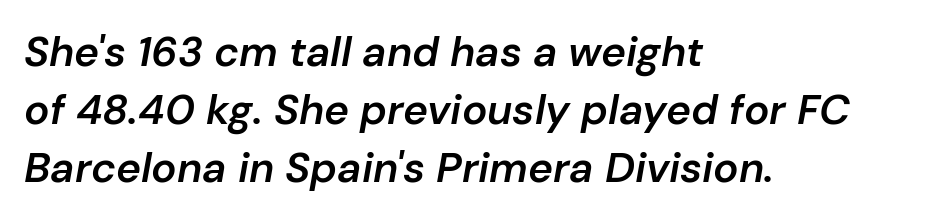
The image shows 42 px semibold type, italic (leaning right); set left-aligned, normal line spacing (1.38x), normal letter spacing, not underlined; low stroke contrast and a medium x-height.
